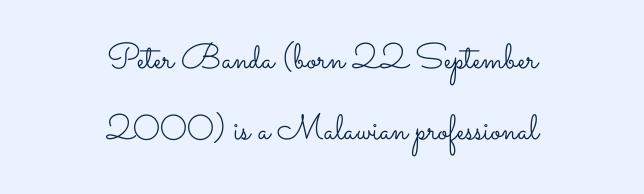
{"bold": "no", "weight": "light", "width": "wide", "stroke_contrast": "low", "x_height": "small", "monospaced": "no", "underline": "no", "align": "center", "line_spacing": "loose", "line_spacing_ratio": 2.03, "letter_spacing": "normal", "letter_spacing_em": 0.0, "glyph_px": 35}
